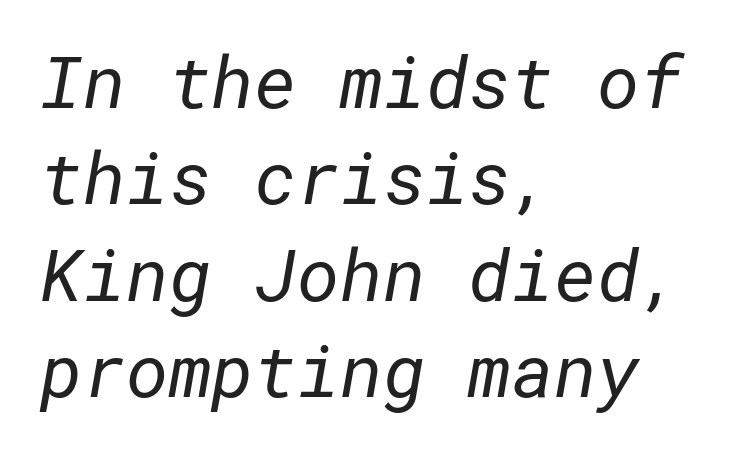
The image shows 73 px regular-weight sans-serif type; set left-aligned, normal line spacing (1.32x), normal letter spacing, not underlined; low stroke contrast and a medium x-height.
